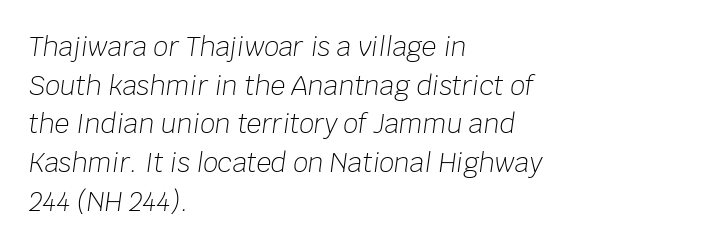
The image shows 26 px text type, italic (leaning right); set left-aligned, normal line spacing (1.49x), normal letter spacing, not underlined.
